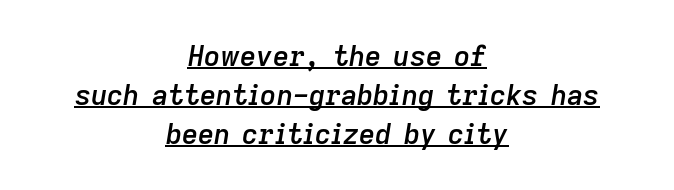
{"italic": "yes", "lean": "right", "slant_degrees": 9, "bold": "semi", "weight": "semibold", "width": "normal", "stroke_contrast": "low", "x_height": "medium", "monospaced": "no", "underline": "yes", "align": "center", "line_spacing": "normal", "line_spacing_ratio": 1.39, "letter_spacing": "normal", "letter_spacing_em": 0.0, "glyph_px": 28}
